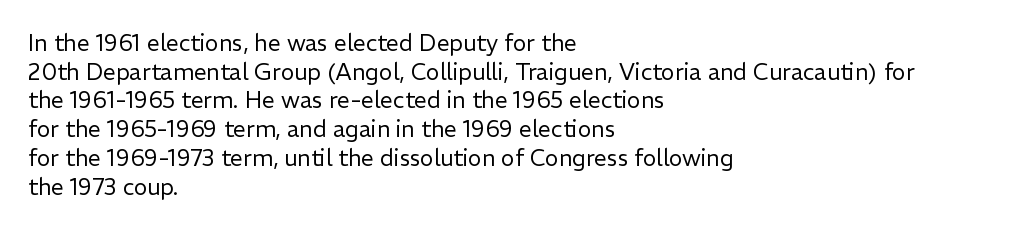
The image shows 23 px text type, upright; set left-aligned, normal line spacing (1.25x), normal letter spacing, not underlined.
